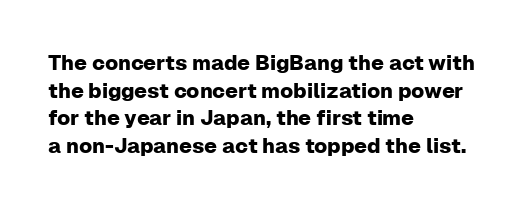
Q: Is the text italic (slanted)? A: No, it is upright.
Q: Is the text underlined? A: No.
Q: How is the paragraph aligned? A: Left-aligned.
Q: Is the spacing between letters normal or unusually wide? A: Normal.
Q: Is the spacing between lines tight, normal or loose? A: Normal.
